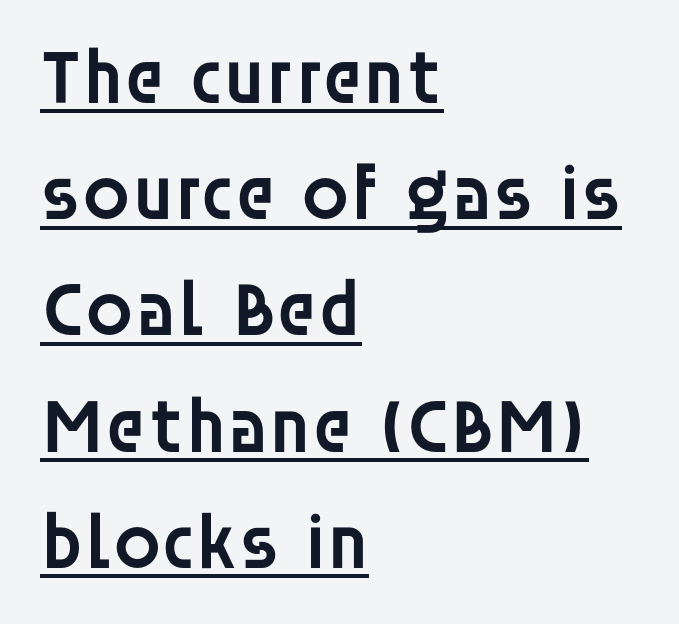
The image shows 78 px semibold sans-serif type, upright; set left-aligned, normal line spacing (1.49x), normal letter spacing, underlined; low stroke contrast and a large x-height.
